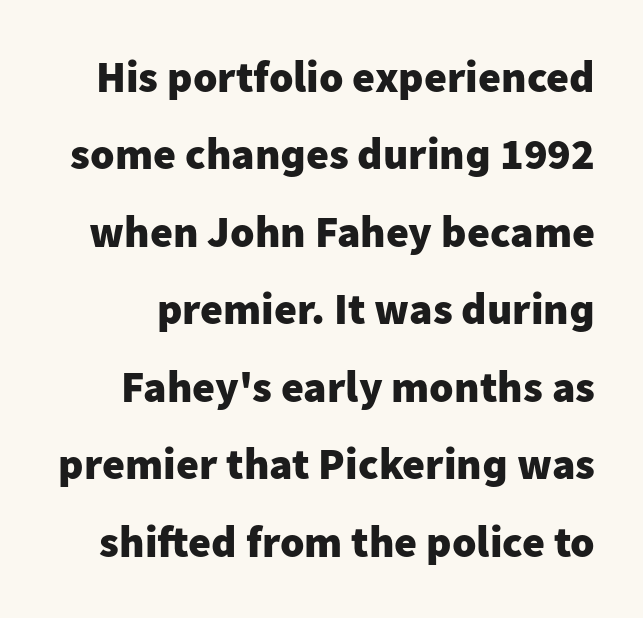
These lines were composed using upright roman letters. Typographic density is high because the face is bold. The passage shown is typed in a proportional face where columns would drift. You could call the tracking neutral — neither tight nor loose.
